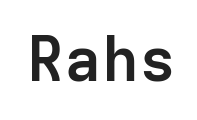
The rendering keeps characters at their native spacing. Do the letters lean? They stand straight. Stroke thickness is high; the sample reads as a true bold. The rendering uses natural spacing where letterforms have individual widths.
